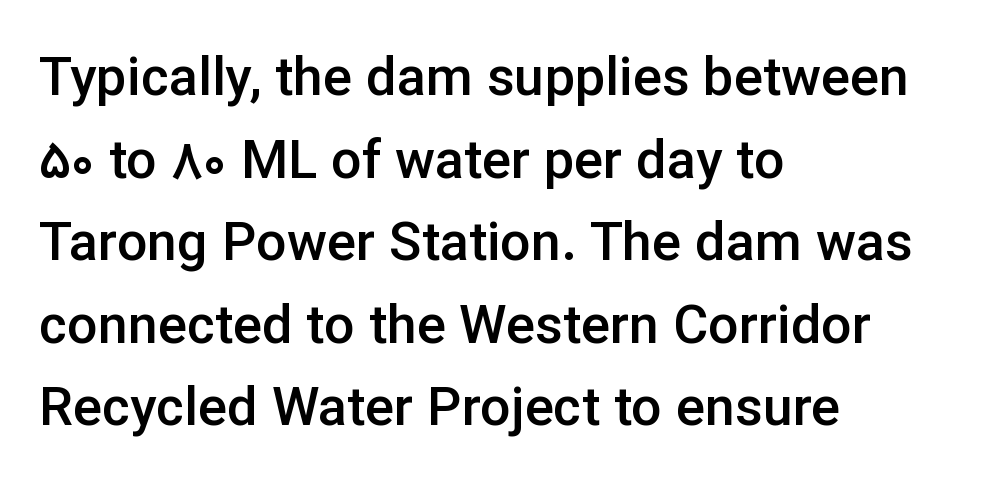
The image shows 54 px semibold sans-serif type, upright; set left-aligned, normal line spacing (1.53x), normal letter spacing, not underlined; low stroke contrast and a medium x-height.
